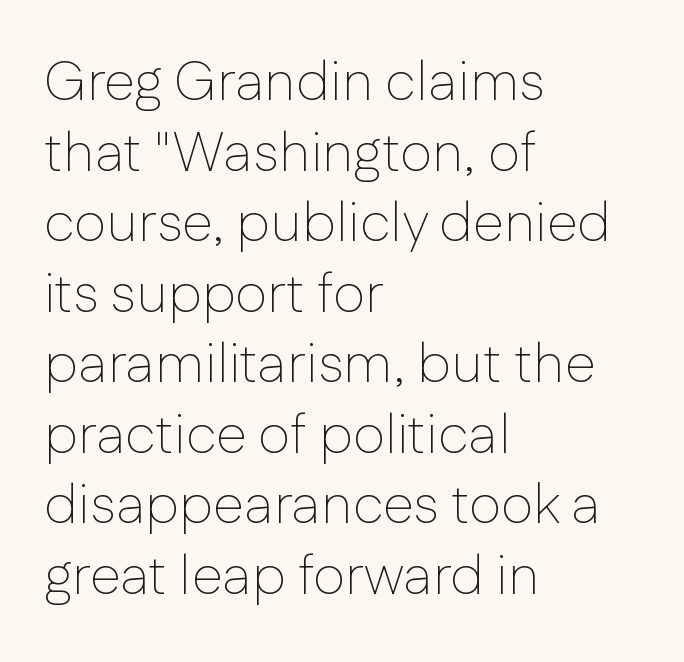
Q: Is the text bold? A: No.
Q: Is the text italic (slanted)? A: No, it is upright.
Q: Is the typeface a serif or a sans-serif typeface? A: Sans-serif.
Q: Is the text underlined? A: No.
Q: How is the paragraph aligned? A: Left-aligned.
Q: Is the spacing between letters normal or unusually wide? A: Normal.
Q: Is the spacing between lines tight, normal or loose? A: Normal.
Q: Width (condensed, normal, or wide)? A: Normal.
Q: Stroke contrast? A: Low.
Q: x-height? A: Medium.
Q: Monospaced? A: No.
